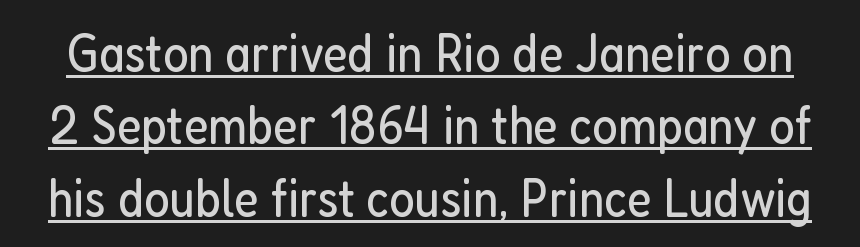
Q: Is the text bold? A: No.
Q: Is the text italic (slanted)? A: No, it is upright.
Q: Is the typeface a serif or a sans-serif typeface? A: Sans-serif.
Q: Is the text underlined? A: Yes.
Q: Is the spacing between letters normal or unusually wide? A: Normal.
Q: Is the spacing between lines tight, normal or loose? A: Normal.
Q: Width (condensed, normal, or wide)? A: Condensed.
Q: Stroke contrast? A: Low.
Q: x-height? A: Medium.
Q: Monospaced? A: No.
